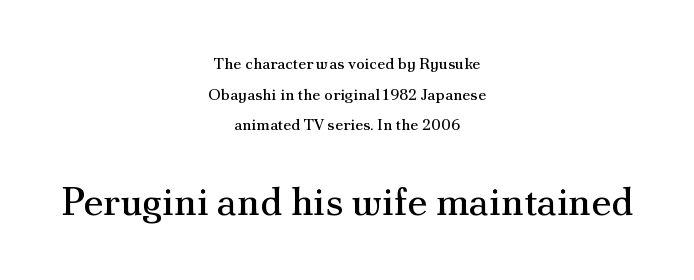
{"serif": "yes", "italic": "no", "bold": "no", "weight": "regular", "width": "normal", "stroke_contrast": "medium", "x_height": "small", "monospaced": "no", "underline": "no", "align": "center", "line_spacing": "loose", "line_spacing_ratio": 1.91, "letter_spacing": "normal", "letter_spacing_em": 0.0, "larger_block": "second", "size_ratio": 2.44, "glyph_px": 39}
